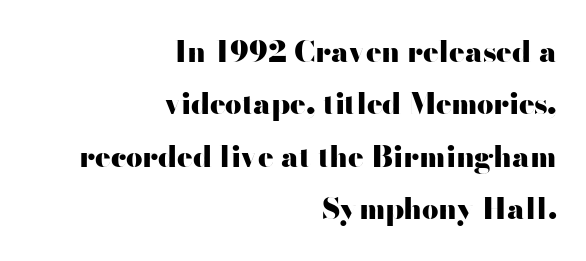
The compositor pushed each line to the right boundary. Words appear dense and cohesive because spacing is normal. Note the varied advance widths — an 'i' is clearly narrower than an 'm'. On the weight axis this lands at bold, roughly 700. The area under the type is left untouched.
